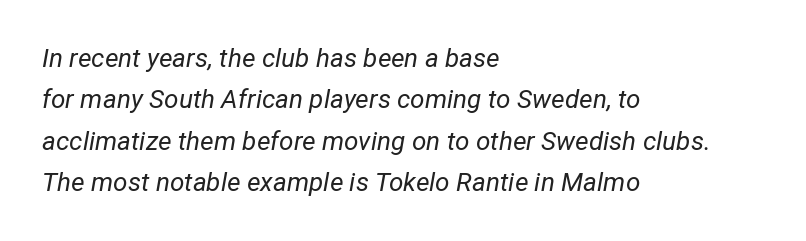
{"italic": "yes", "lean": "right", "slant_degrees": 12, "bold": "no", "underline": "no", "align": "left", "line_spacing": "normal", "line_spacing_ratio": 1.59, "letter_spacing": "normal", "letter_spacing_em": 0.0, "glyph_px": 26}
